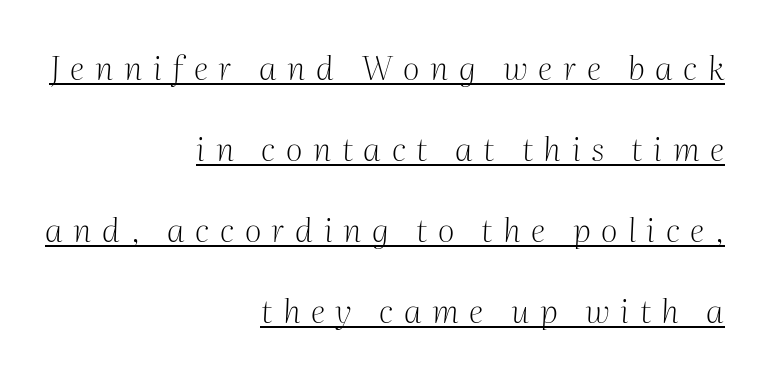
{"serif": "yes", "italic": "yes", "lean": "right", "slant_degrees": 2, "bold": "no", "weight": "light", "width": "normal", "stroke_contrast": "medium", "x_height": "medium", "monospaced": "no", "underline": "yes", "align": "right", "line_spacing": "loose", "line_spacing_ratio": 2.45, "letter_spacing": "wide", "letter_spacing_em": 0.32, "glyph_px": 33}
